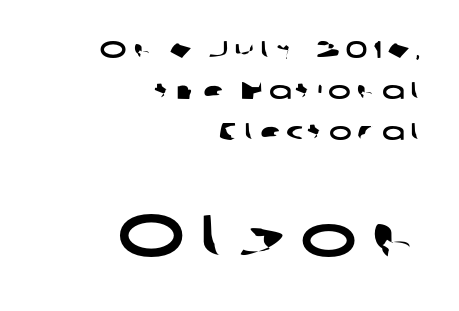
Q: Is the typeface a serif or a sans-serif typeface? A: Sans-serif.
Q: Is the text underlined? A: No.
Q: How is the paragraph aligned? A: Right-aligned.
Q: Is the spacing between letters normal or unusually wide? A: Unusually wide.
Q: Which block of text is set in a larger size, the first (top) or the second (bottom)? A: The second (bottom) one.
Q: Width (condensed, normal, or wide)? A: Wide.
Q: Stroke contrast? A: Low.
Q: x-height? A: Medium.
Q: Monospaced? A: No.
